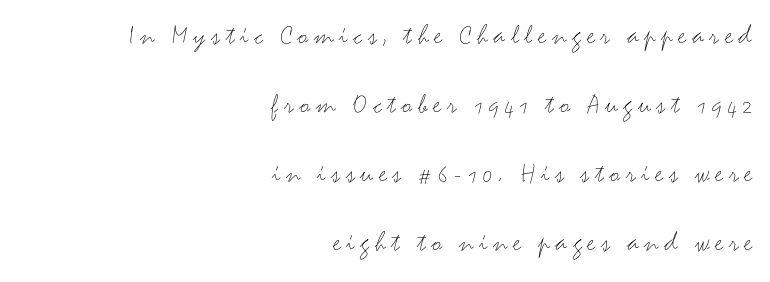
The image shows 29 px light, wide sans-serif type; set right-aligned, loose line spacing (2.38x), not underlined; medium stroke contrast and a small x-height.
